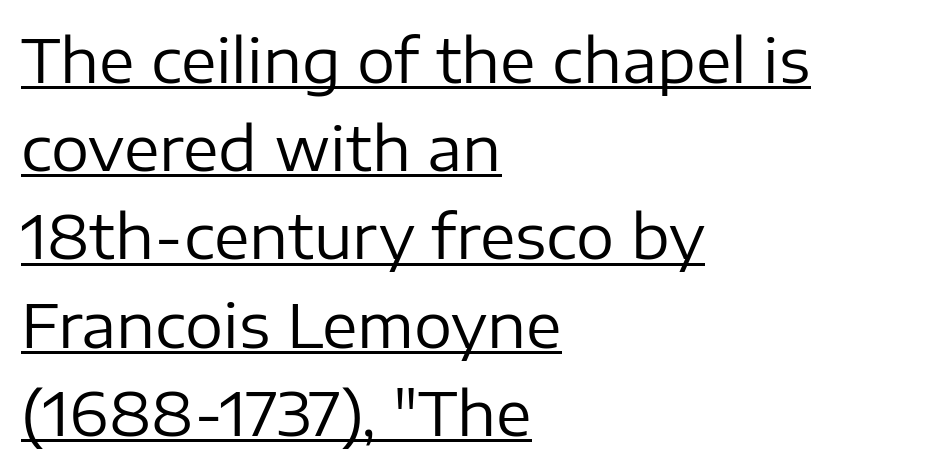
Weight: not bold — regular or lighter. The lettering holds an erect, upright posture throughout. Glyph-to-glyph distance matches everyday printed text. Compared with typical paragraphs, the rows here are spaced about the same. The characters display no serif detailing; their extremities are plain. Each letter keeps its own natural width here, so spacing adapts to shape.
